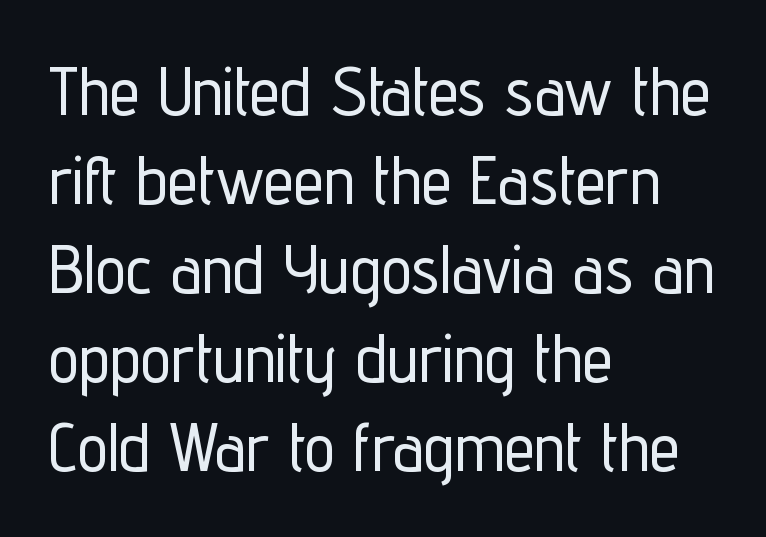
Q: Is the text italic (slanted)? A: No, it is upright.
Q: Is the typeface a serif or a sans-serif typeface? A: Sans-serif.
Q: Is the text underlined? A: No.
Q: How is the paragraph aligned? A: Left-aligned.
Q: Is the spacing between letters normal or unusually wide? A: Normal.
Q: Is the spacing between lines tight, normal or loose? A: Normal.
Q: Width (condensed, normal, or wide)? A: Condensed.
Q: Stroke contrast? A: Low.
Q: x-height? A: Medium.
Q: Monospaced? A: No.
